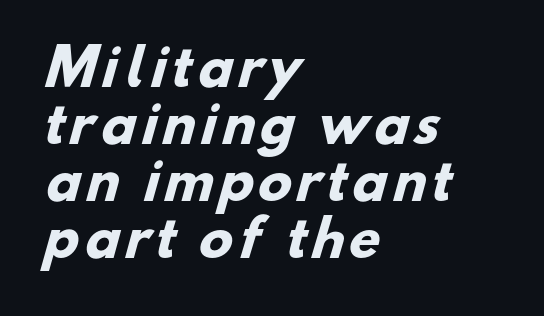
{"serif": "no", "bold": "yes", "weight": "heavy", "width": "normal", "stroke_contrast": "low", "x_height": "small", "monospaced": "no", "underline": "no", "align": "left", "line_spacing": "tight", "line_spacing_ratio": 1.14, "glyph_px": 50}
